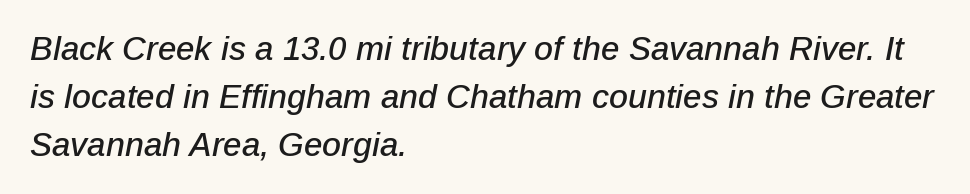
{"italic": "yes", "lean": "right", "slant_degrees": 12, "width": "normal", "stroke_contrast": "low", "x_height": "medium", "monospaced": "no", "underline": "no", "align": "left", "line_spacing": "normal", "line_spacing_ratio": 1.46, "letter_spacing": "normal", "letter_spacing_em": 0.0, "glyph_px": 33}
